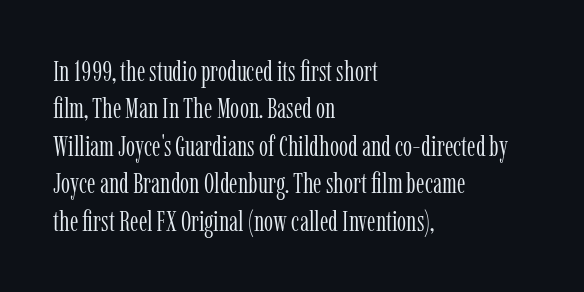
The image shows 29 px light, condensed serif type, upright; set left-aligned, normal line spacing (1.29x), normal letter spacing, not underlined; low stroke contrast and a medium x-height.
